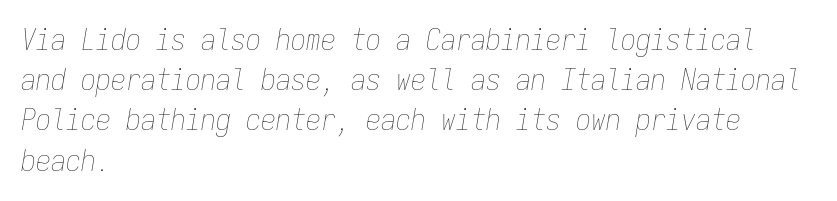
The image shows 30 px thin, condensed type, italic (leaning right), monospaced; set left-aligned, normal line spacing (1.34x), normal letter spacing, not underlined; low stroke contrast and a medium x-height.
